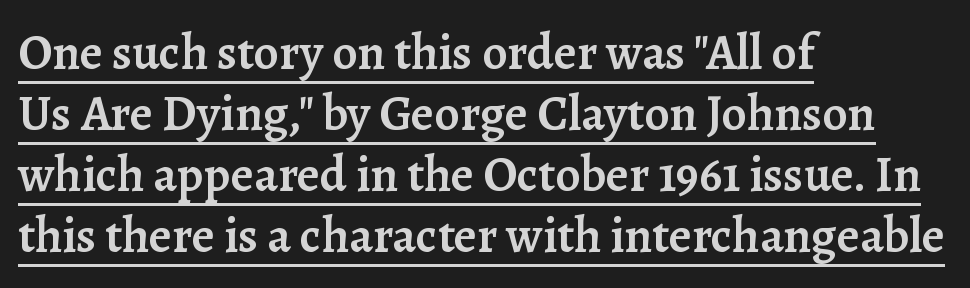
{"serif": "yes", "italic": "no", "bold": "semi", "weight": "semibold", "width": "normal", "stroke_contrast": "low", "x_height": "medium", "monospaced": "no", "underline": "yes", "align": "left", "line_spacing_ratio": 1.22, "letter_spacing": "normal", "letter_spacing_em": 0.0, "glyph_px": 50}
